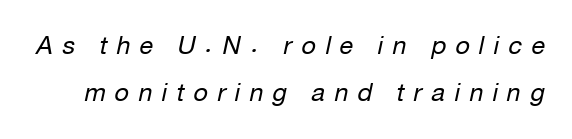
Q: Is the text bold? A: No.
Q: Is the text italic (slanted)? A: Yes, it leans right by about 12 degrees.
Q: Is the text underlined? A: No.
Q: Is the spacing between letters normal or unusually wide? A: Unusually wide.
Q: Is the spacing between lines tight, normal or loose? A: Loose.
